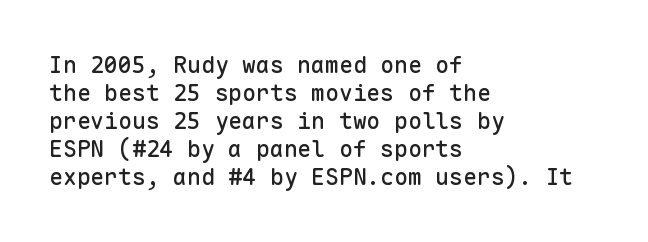
Q: Is the text italic (slanted)? A: No, it is upright.
Q: Is the text underlined? A: No.
Q: How is the paragraph aligned? A: Left-aligned.
Q: Is the spacing between letters normal or unusually wide? A: Normal.
